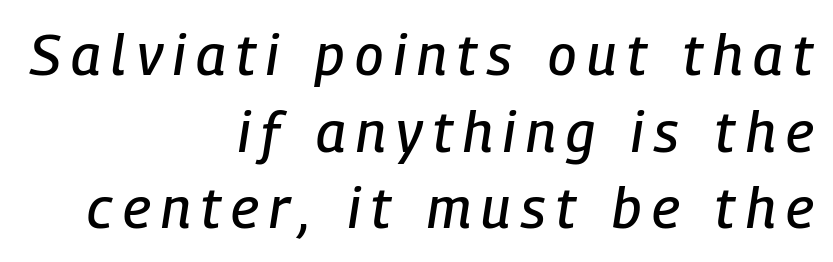
Q: Is the text italic (slanted)? A: Yes, it leans right by about 9 degrees.
Q: Is the text underlined? A: No.
Q: How is the paragraph aligned? A: Right-aligned.
Q: Is the spacing between lines tight, normal or loose? A: Normal.
Q: Width (condensed, normal, or wide)? A: Condensed.
Q: Stroke contrast? A: Low.
Q: x-height? A: Medium.
Q: Monospaced? A: No.
